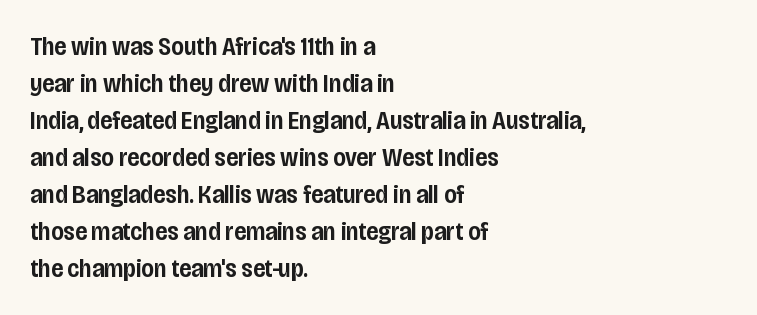
Q: Is the text bold? A: Semi-bold.
Q: Is the text italic (slanted)? A: No, it is upright.
Q: Is the text underlined? A: No.
Q: How is the paragraph aligned? A: Left-aligned.
Q: Is the spacing between letters normal or unusually wide? A: Normal.
Q: Is the spacing between lines tight, normal or loose? A: Normal.
